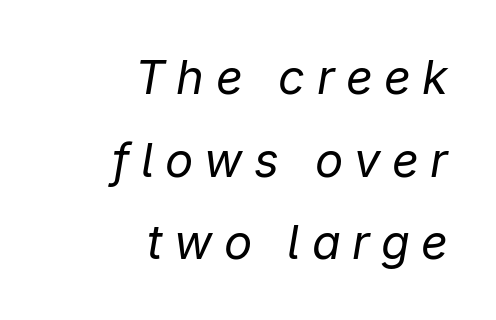
{"italic": "yes", "lean": "right", "slant_degrees": 9, "bold": "no", "weight": "regular", "width": "normal", "stroke_contrast": "low", "x_height": "medium", "monospaced": "no", "underline": "no", "align": "right", "line_spacing_ratio": 1.76, "letter_spacing": "wide", "letter_spacing_em": 0.24, "glyph_px": 47}
